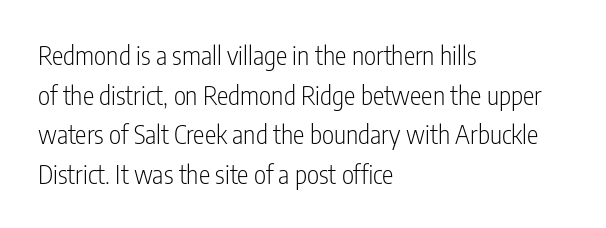
Q: Is the text bold? A: No.
Q: Is the text italic (slanted)? A: No, it is upright.
Q: Is the text underlined? A: No.
Q: How is the paragraph aligned? A: Left-aligned.
Q: Is the spacing between letters normal or unusually wide? A: Normal.
Q: Is the spacing between lines tight, normal or loose? A: Normal.
